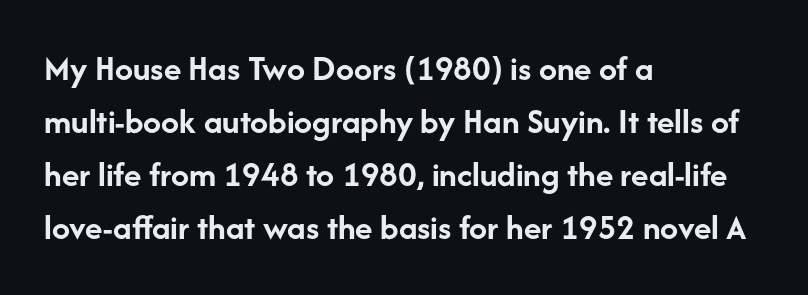
{"serif": "no", "italic": "no", "bold": "yes", "weight": "semibold", "width": "normal", "stroke_contrast": "low", "x_height": "medium", "monospaced": "no", "underline": "no", "align": "left", "line_spacing": "normal", "line_spacing_ratio": 1.47, "letter_spacing": "normal", "letter_spacing_em": 0.0, "glyph_px": 36}
